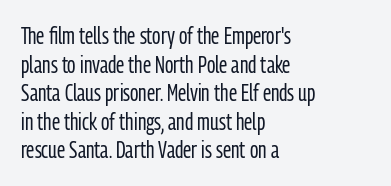
Q: Is the text bold? A: No.
Q: Is the text italic (slanted)? A: No, it is upright.
Q: Is the text underlined? A: No.
Q: How is the paragraph aligned? A: Left-aligned.
Q: Is the spacing between letters normal or unusually wide? A: Normal.
